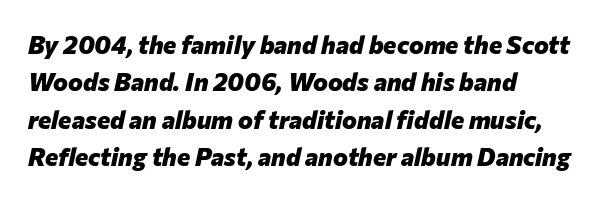
Horizontal alignment here is leftward, the default for most running prose. Clear beneath every line of the passage. The face used here has a pronounced slope to its letters. Characters follow at the spacing the type designer built in. The designer left line spacing at the default.
